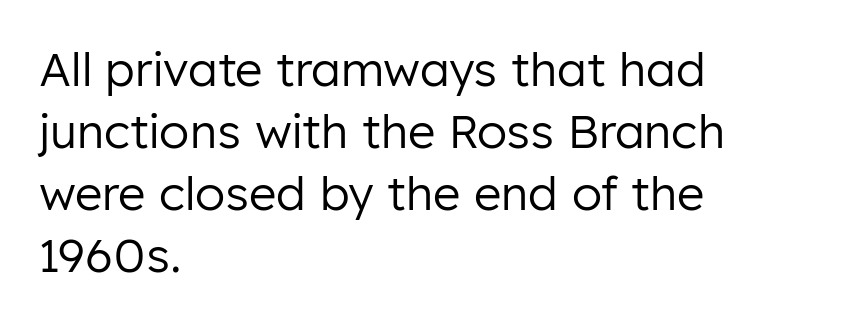
The font sits on the lighter half of the weight spectrum, regular included. The rag falls on the right side of this text block. Proportional: the letters do not fall into vertical columns. Observe the ordinary spacing: letters are neighbours, not strangers. The type sits square on the baseline with zero lean.
